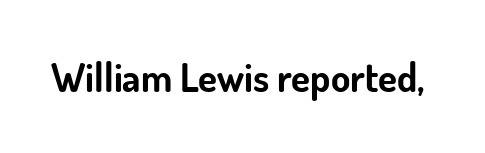
Q: Is the text bold? A: Yes.
Q: Is the text italic (slanted)? A: No, it is upright.
Q: Is the typeface a serif or a sans-serif typeface? A: Sans-serif.
Q: Is the text underlined? A: No.
Q: Is the spacing between letters normal or unusually wide? A: Normal.
Q: Width (condensed, normal, or wide)? A: Normal.
Q: Stroke contrast? A: Low.
Q: x-height? A: Small.
Q: Monospaced? A: No.
